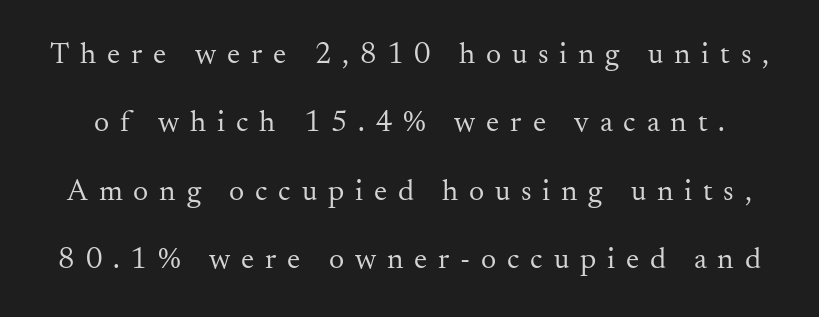
The image shows 30 px regular-weight serif type, upright; set loose line spacing (2.28x), unusually wide letter spacing (+0.36 em), not underlined; medium stroke contrast and a small x-height.
